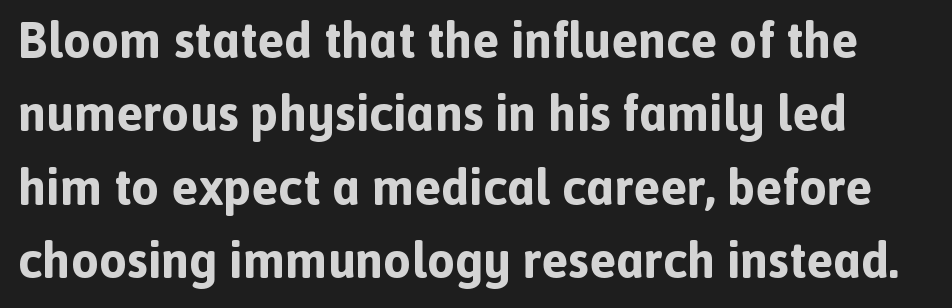
Q: Is the text bold? A: Yes.
Q: Is the text italic (slanted)? A: No, it is upright.
Q: Is the typeface a serif or a sans-serif typeface? A: Sans-serif.
Q: Is the text underlined? A: No.
Q: Is the spacing between letters normal or unusually wide? A: Normal.
Q: Is the spacing between lines tight, normal or loose? A: Normal.
Q: Width (condensed, normal, or wide)? A: Normal.
Q: x-height? A: Medium.
Q: Monospaced? A: No.
